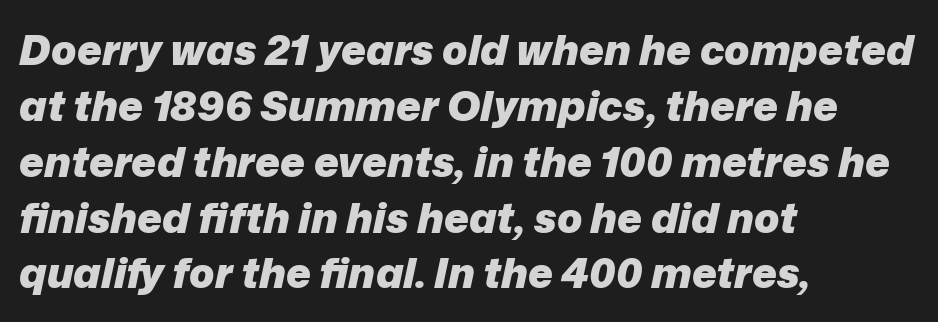
Does the copy run flush right? No — it runs flush left. Whoever set this chose a conventional vertical rhythm. Characters are canted at an angle relative to the baseline's perpendicular. Characters follow at the spacing the type designer built in. As a designer I'd log this as weight 700, bold.
